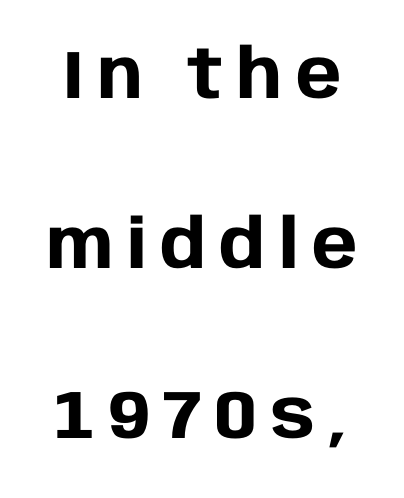
{"serif": "no", "italic": "no", "bold": "yes", "weight": "heavy", "width": "normal", "stroke_contrast": "low", "x_height": "large", "monospaced": "no", "underline": "no", "line_spacing": "loose", "line_spacing_ratio": 2.5, "letter_spacing": "wide", "letter_spacing_em": 0.2, "glyph_px": 68}
